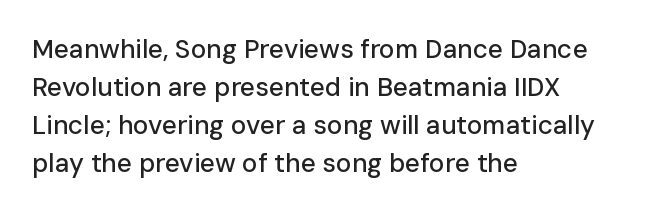
The image shows 26 px text type, upright; set left-aligned, normal line spacing (1.46x), normal letter spacing, not underlined.
